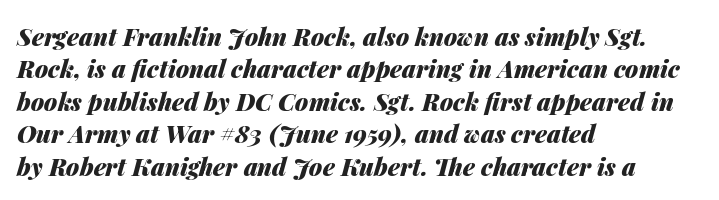
The image shows 24 px bold type, italic (leaning right); set left-aligned, normal line spacing (1.35x), normal letter spacing, not underlined.
